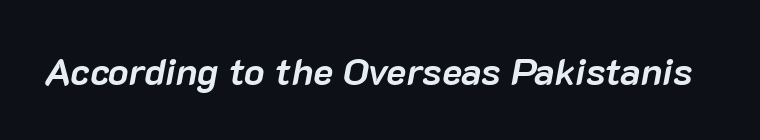
The image shows 38 px semibold type, italic (leaning right); set normal letter spacing, not underlined; low stroke contrast and a medium x-height.
